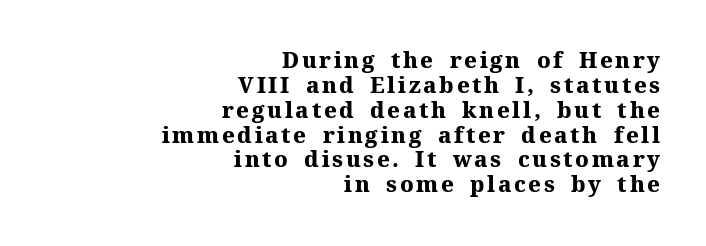
The image shows 22 px bold type, upright; set right-aligned, tight line spacing (1.13x), not underlined.
